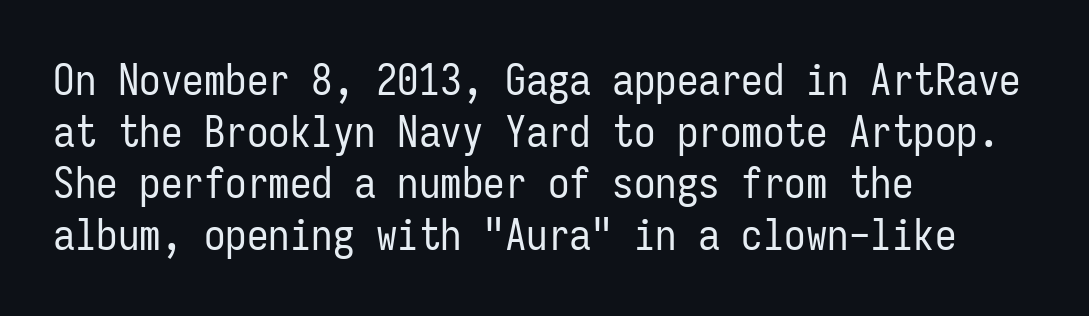
Q: Is the text bold? A: No.
Q: Is the text italic (slanted)? A: No, it is upright.
Q: Is the typeface a serif or a sans-serif typeface? A: Sans-serif.
Q: Is the text underlined? A: No.
Q: How is the paragraph aligned? A: Left-aligned.
Q: Is the spacing between letters normal or unusually wide? A: Normal.
Q: Width (condensed, normal, or wide)? A: Condensed.
Q: Stroke contrast? A: Low.
Q: x-height? A: Medium.
Q: Monospaced? A: Yes.
